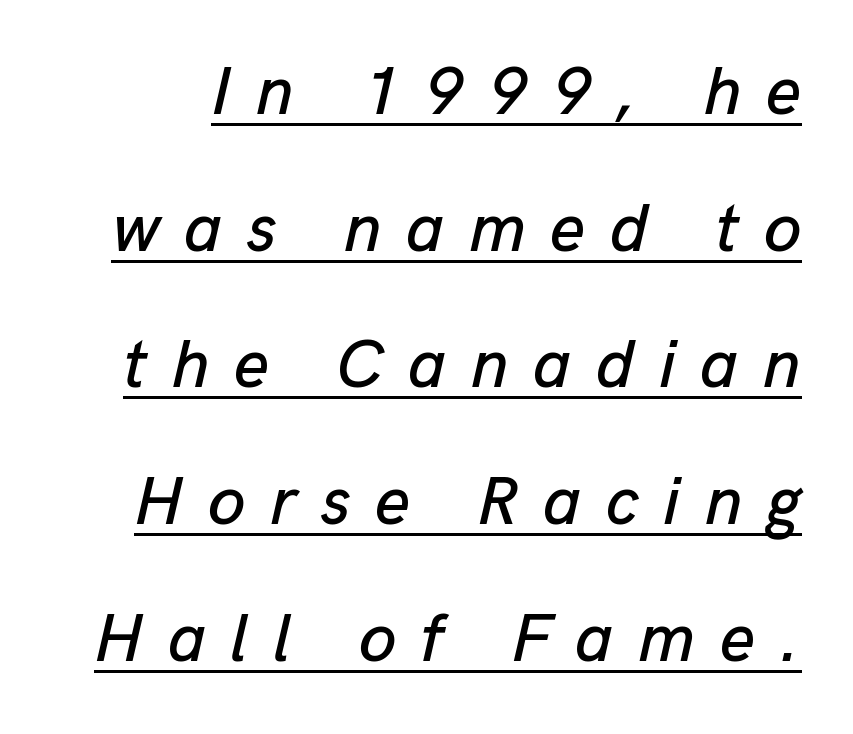
Q: Is the text italic (slanted)? A: Yes, it leans right by about 13 degrees.
Q: Is the text underlined? A: Yes.
Q: Is the spacing between letters normal or unusually wide? A: Unusually wide.
Q: Is the spacing between lines tight, normal or loose? A: Loose.
Q: Width (condensed, normal, or wide)? A: Normal.
Q: Stroke contrast? A: Low.
Q: x-height? A: Medium.
Q: Monospaced? A: No.
